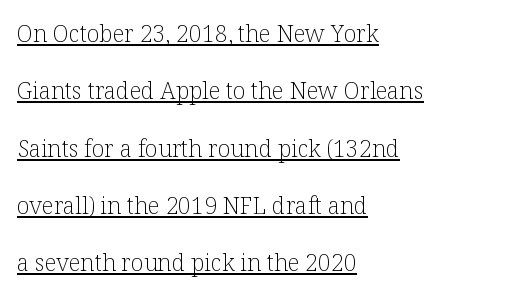
{"italic": "no", "bold": "no", "underline": "yes", "align": "left", "line_spacing": "loose", "line_spacing_ratio": 2.49, "letter_spacing": "normal", "letter_spacing_em": 0.0, "glyph_px": 23}
